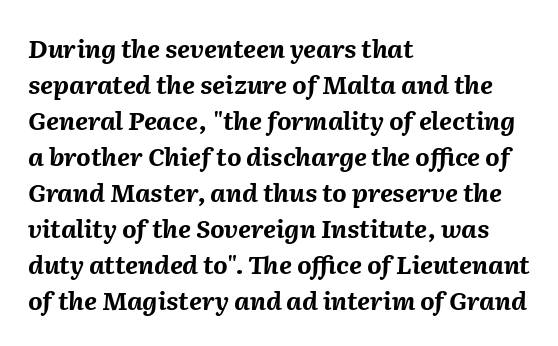
A student would call this left alignment; a typographer would say flush left, rag right. Compared with an ordinary text face, these strokes are far heavier — a full bold. Quick note: underline off. Short note: letters normally spaced.
